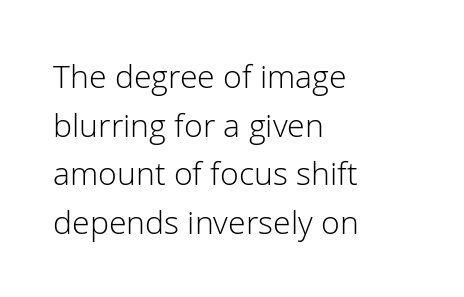
{"serif": "no", "italic": "no", "bold": "no", "weight": "light", "width": "normal", "stroke_contrast": "low", "x_height": "medium", "monospaced": "no", "underline": "no", "align": "left", "line_spacing": "normal", "line_spacing_ratio": 1.52, "letter_spacing": "normal", "letter_spacing_em": 0.0, "glyph_px": 32}
